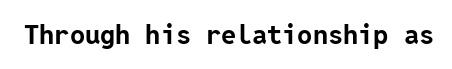
The image shows 27 px bold type, upright; set normal letter spacing, not underlined.
